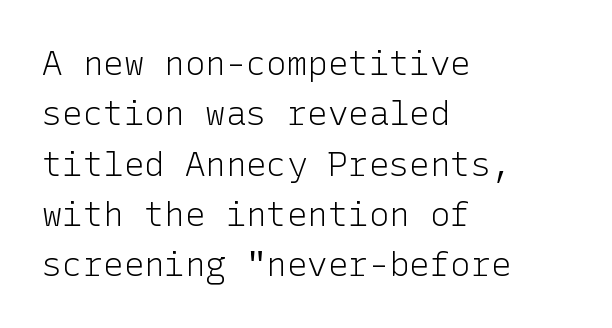
The image shows 34 px light sans-serif type, upright; set left-aligned, normal line spacing (1.48x), normal letter spacing, not underlined; low stroke contrast and a medium x-height.
